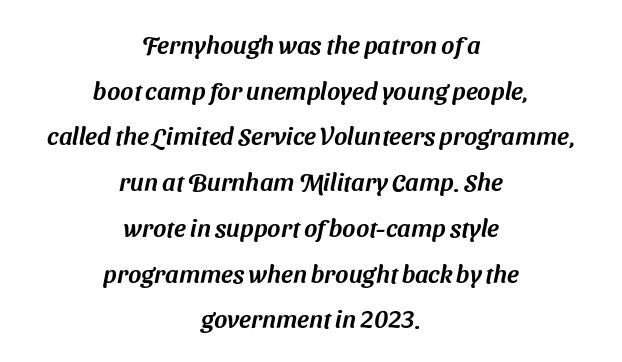
Q: Is the text underlined? A: No.
Q: How is the paragraph aligned? A: Centered.
Q: Is the spacing between letters normal or unusually wide? A: Normal.
